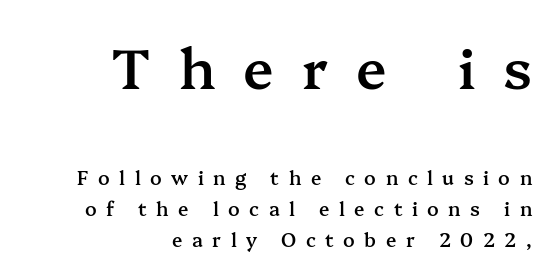
Q: Is the text bold? A: Semi-bold.
Q: Is the text italic (slanted)? A: No, it is upright.
Q: Is the typeface a serif or a sans-serif typeface? A: Serif.
Q: Is the text underlined? A: No.
Q: How is the paragraph aligned? A: Right-aligned.
Q: Is the spacing between letters normal or unusually wide? A: Unusually wide.
Q: Is the spacing between lines tight, normal or loose? A: Normal.
Q: Which block of text is set in a larger size, the first (top) or the second (bottom)? A: The first (top) one.
Q: Width (condensed, normal, or wide)? A: Normal.
Q: Stroke contrast? A: Medium.
Q: x-height? A: Medium.
Q: Monospaced? A: No.
